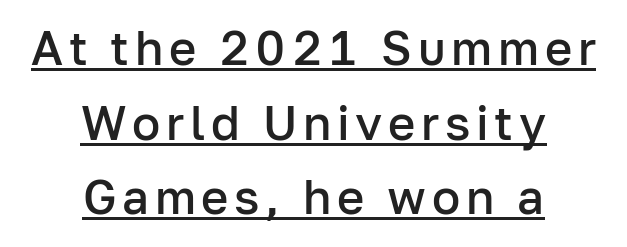
{"serif": "no", "italic": "no", "bold": "semi", "weight": "semibold", "width": "normal", "stroke_contrast": "low", "x_height": "medium", "monospaced": "no", "underline": "yes", "align": "center", "line_spacing": "normal", "line_spacing_ratio": 1.59, "glyph_px": 47}
